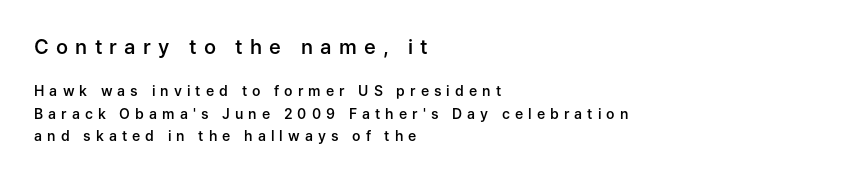
Q: Is the text bold? A: Semi-bold.
Q: Is the text italic (slanted)? A: No, it is upright.
Q: Is the text underlined? A: No.
Q: How is the paragraph aligned? A: Left-aligned.
Q: Is the spacing between letters normal or unusually wide? A: Unusually wide.
Q: Is the spacing between lines tight, normal or loose? A: Normal.
Q: Which block of text is set in a larger size, the first (top) or the second (bottom)? A: The first (top) one.
